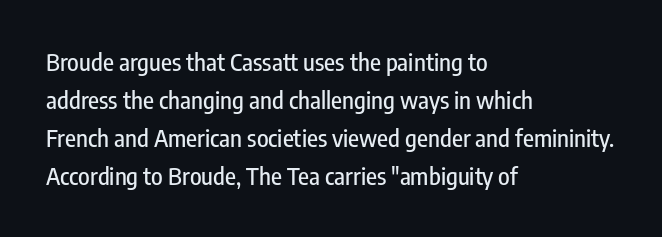
The specimen omits any rule beneath the text block's lines. Alignment: flush left. Italic? Not at all — the glyphs are vertical. The lines sit at an ordinary, default distance from one another. You could call the tracking neutral — neither tight nor loose.
